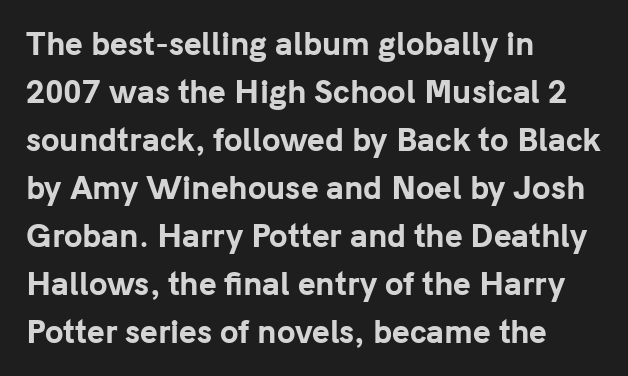
Q: Is the text bold? A: Yes.
Q: Is the text italic (slanted)? A: No, it is upright.
Q: Is the typeface a serif or a sans-serif typeface? A: Sans-serif.
Q: Is the text underlined? A: No.
Q: How is the paragraph aligned? A: Left-aligned.
Q: Is the spacing between letters normal or unusually wide? A: Normal.
Q: Is the spacing between lines tight, normal or loose? A: Normal.
Q: Width (condensed, normal, or wide)? A: Normal.
Q: Stroke contrast? A: Low.
Q: x-height? A: Medium.
Q: Monospaced? A: No.
